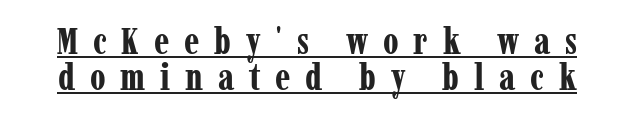
{"serif": "yes", "italic": "no", "bold": "yes", "weight": "bold", "width": "condensed", "stroke_contrast": "low", "x_height": "medium", "monospaced": "no", "underline": "yes", "line_spacing": "tight", "line_spacing_ratio": 0.96, "letter_spacing": "wide", "letter_spacing_em": 0.39, "glyph_px": 38}
